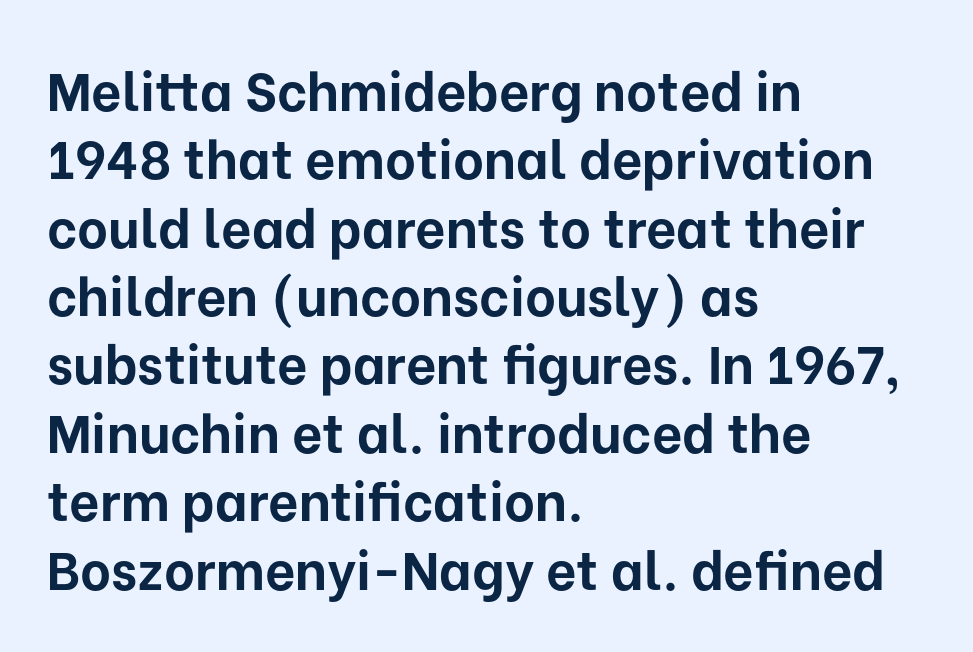
{"serif": "no", "italic": "no", "bold": "yes", "weight": "bold", "width": "normal", "stroke_contrast": "low", "x_height": "medium", "monospaced": "no", "underline": "no", "align": "left", "line_spacing": "normal", "line_spacing_ratio": 1.29, "letter_spacing": "normal", "letter_spacing_em": 0.0, "glyph_px": 53}
